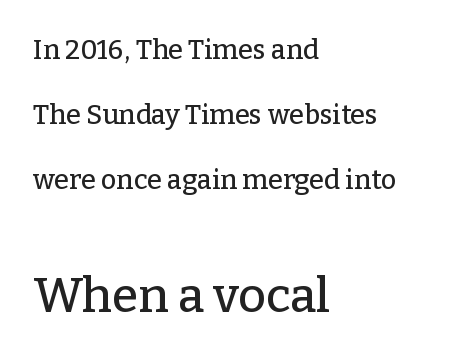
The space beneath each line is pristine and unruled. The specimen reads as upright at a glance. Casual observation: everything's shoved over to the left. Note the varied advance widths — an 'i' is clearly narrower than an 'm'.
